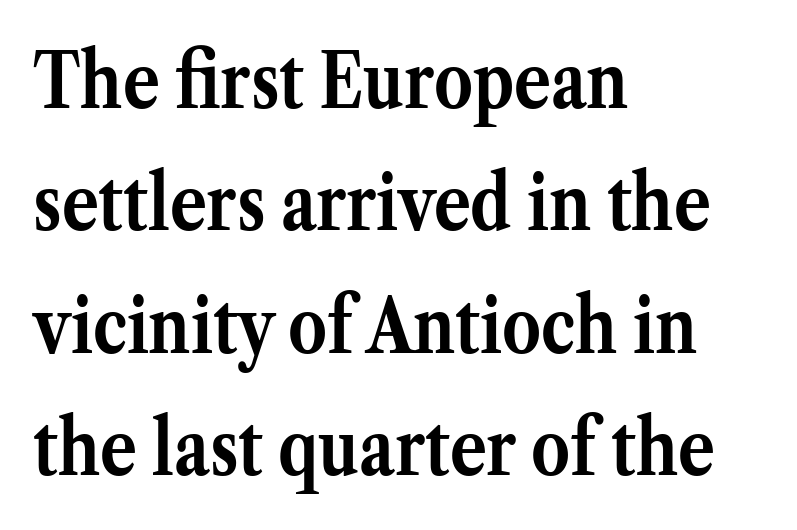
{"serif": "yes", "italic": "no", "bold": "yes", "weight": "semibold", "width": "normal", "stroke_contrast": "medium", "x_height": "medium", "monospaced": "no", "underline": "no", "align": "left", "line_spacing": "normal", "line_spacing_ratio": 1.59, "letter_spacing": "normal", "letter_spacing_em": 0.0, "glyph_px": 77}
